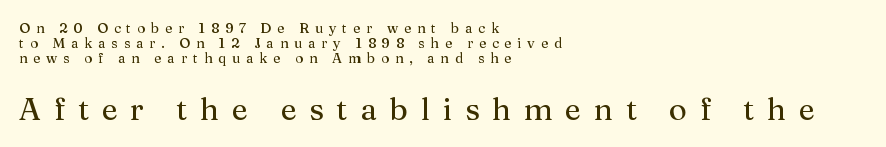
Q: Is the text italic (slanted)? A: No, it is upright.
Q: Is the typeface a serif or a sans-serif typeface? A: Serif.
Q: Is the text underlined? A: No.
Q: How is the paragraph aligned? A: Left-aligned.
Q: Is the spacing between letters normal or unusually wide? A: Unusually wide.
Q: Is the spacing between lines tight, normal or loose? A: Tight.
Q: Which block of text is set in a larger size, the first (top) or the second (bottom)? A: The second (bottom) one.
Q: Width (condensed, normal, or wide)? A: Normal.
Q: Stroke contrast? A: Medium.
Q: x-height? A: Medium.
Q: Monospaced? A: No.
